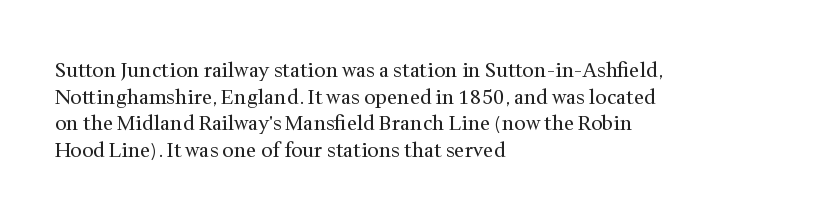
The image shows 20 px text type, upright; set left-aligned, normal line spacing (1.33x), normal letter spacing, not underlined.
